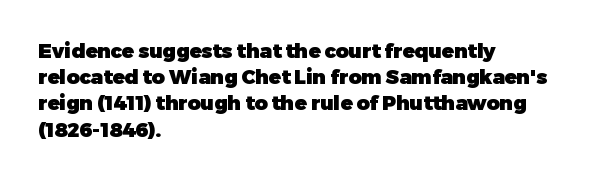
{"italic": "no", "bold": "yes", "underline": "no", "align": "left", "line_spacing": "normal", "line_spacing_ratio": 1.31, "letter_spacing": "normal", "letter_spacing_em": 0.0, "glyph_px": 20}
